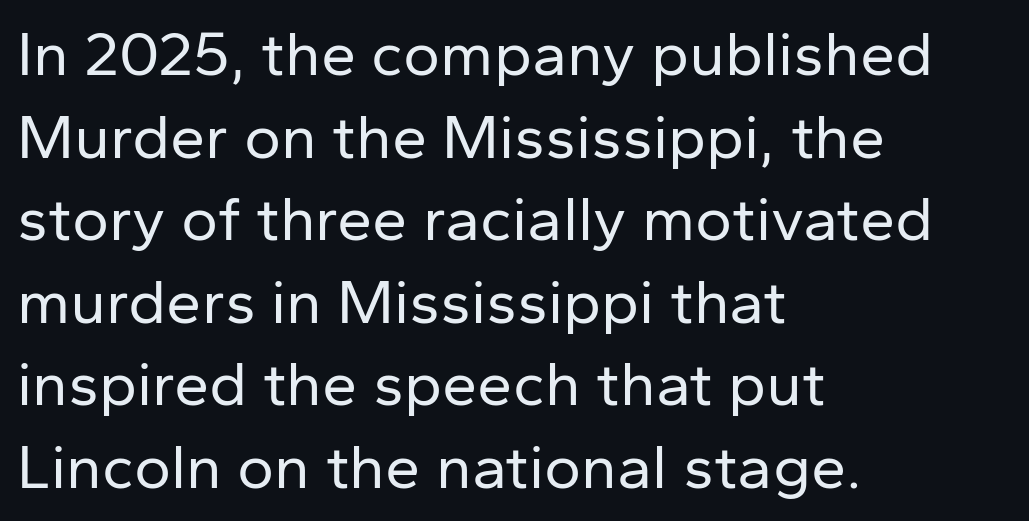
No extra ink here — the face is not bold. Regarding leading, the lines here are spaced in the standard way. The specimen reads as upright at a glance. Beneath every word, the page is bare. The lines are quadded left. Between one letter and the next there's only the usual sliver of space.
